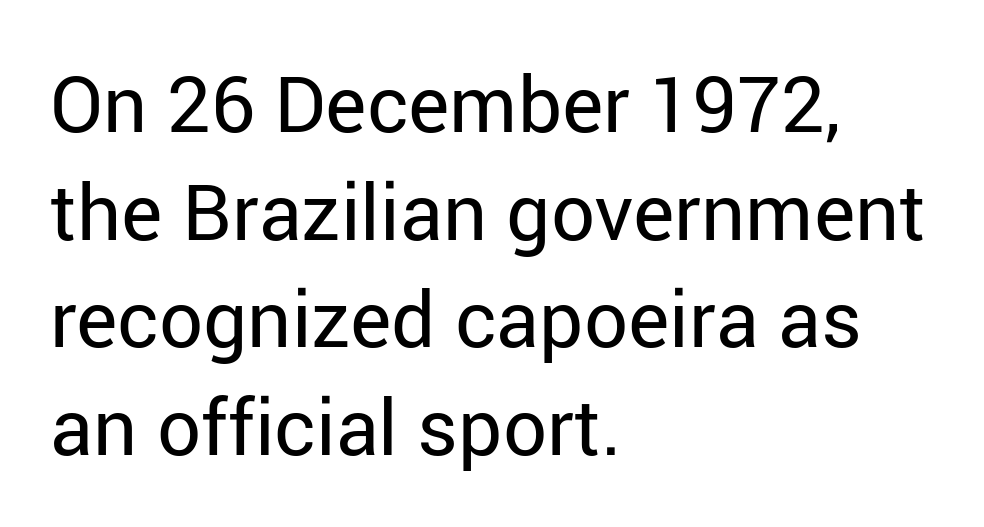
You could not count columns in this text — the font is proportionally spaced. This sample uses an upright cut, with every glyph sitting square on the baseline. Check the space under the baseline: it is left empty. All the whitespace from short lines collects on the right. Characters follow at the spacing the type designer built in.
